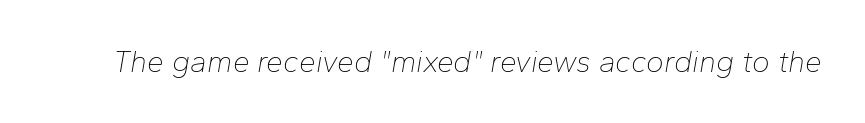
The image shows 30 px thin type, italic (leaning right); set normal letter spacing, not underlined; low stroke contrast and a medium x-height.
